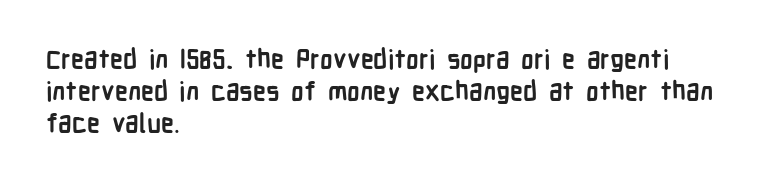
{"italic": "no", "bold": "yes", "underline": "no", "align": "left", "line_spacing_ratio": 1.23, "letter_spacing": "normal", "letter_spacing_em": 0.0, "glyph_px": 26}
